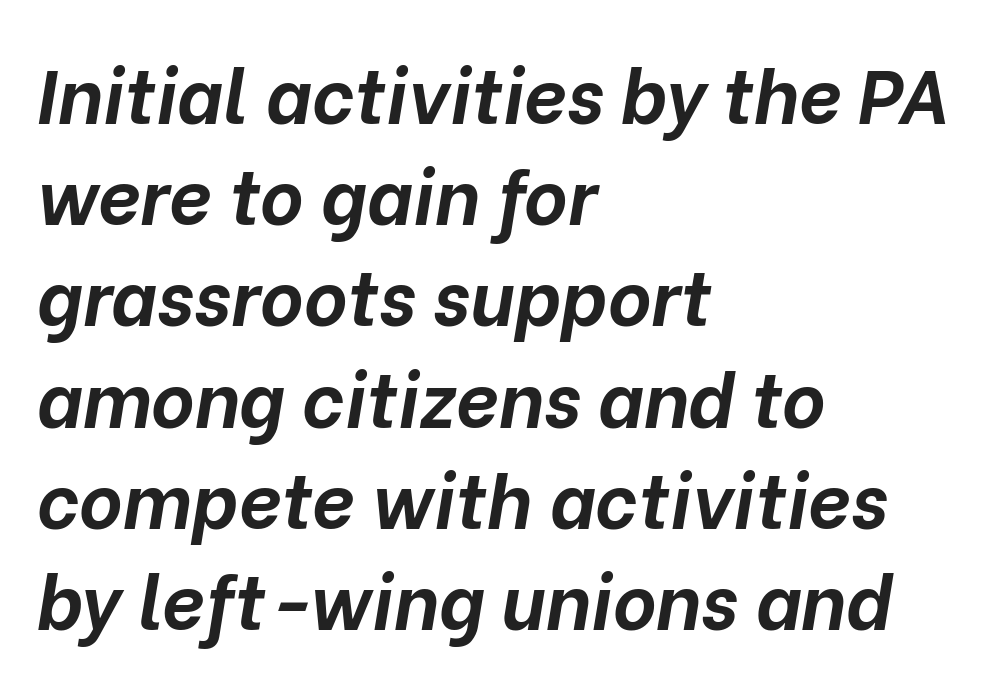
The image shows 75 px bold type, italic (leaning right); set left-aligned, normal line spacing (1.35x), normal letter spacing, not underlined; low stroke contrast and a medium x-height.
